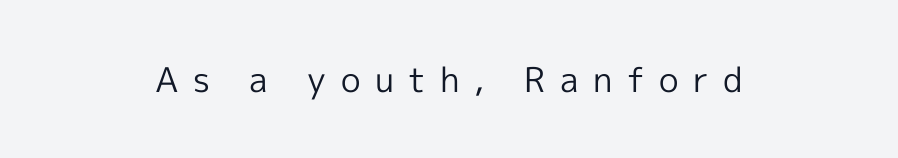
The image shows 34 px regular-weight sans-serif type, upright; set centered, unusually wide letter spacing (+0.43 em), not underlined; a medium x-height.
